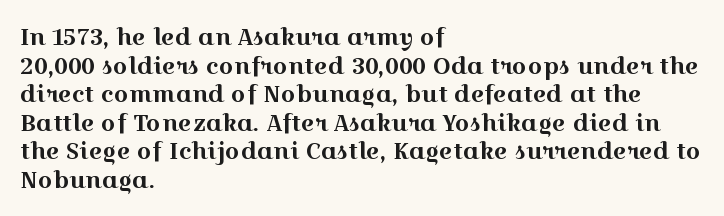
Q: Is the text italic (slanted)? A: No, it is upright.
Q: Is the text underlined? A: No.
Q: How is the paragraph aligned? A: Left-aligned.
Q: Is the spacing between letters normal or unusually wide? A: Normal.
